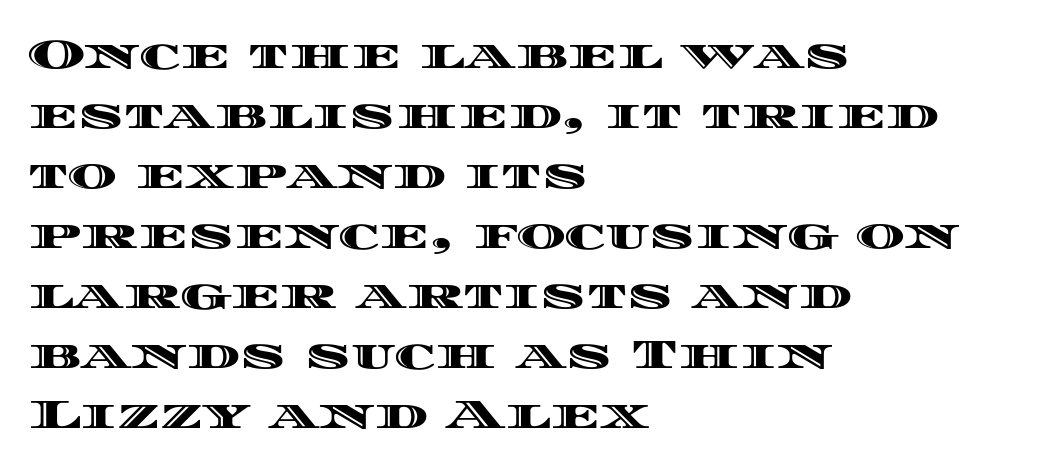
Q: Is the text italic (slanted)? A: No, it is upright.
Q: Is the text underlined? A: No.
Q: How is the paragraph aligned? A: Left-aligned.
Q: Is the spacing between letters normal or unusually wide? A: Normal.
Q: Is the spacing between lines tight, normal or loose? A: Normal.
Q: Width (condensed, normal, or wide)? A: Wide.
Q: x-height? A: Large.
Q: Monospaced? A: No.
